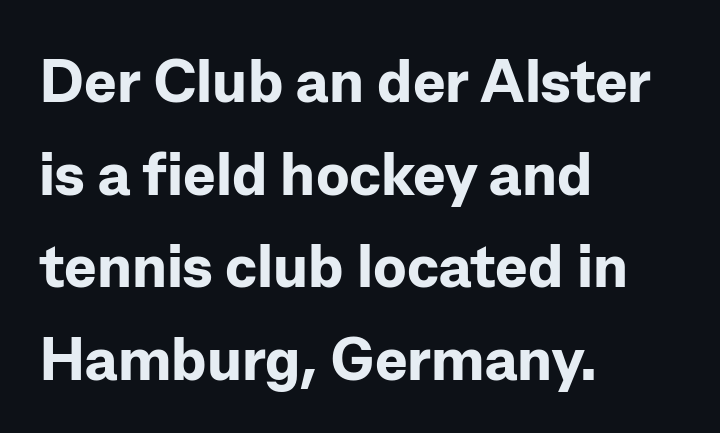
The image shows 61 px bold sans-serif type, upright; set left-aligned, normal line spacing (1.52x), normal letter spacing, not underlined; low stroke contrast and a medium x-height.
